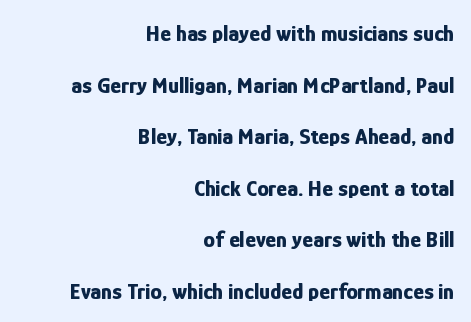
The image shows 23 px bold type, upright; set right-aligned, loose line spacing (2.24x), normal letter spacing, not underlined.
